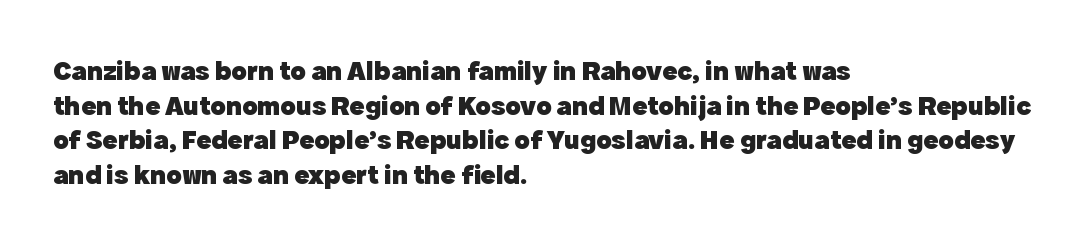
Q: Is the text bold? A: Yes.
Q: Is the text italic (slanted)? A: No, it is upright.
Q: Is the typeface a serif or a sans-serif typeface? A: Sans-serif.
Q: Is the text underlined? A: No.
Q: How is the paragraph aligned? A: Left-aligned.
Q: Is the spacing between letters normal or unusually wide? A: Normal.
Q: Width (condensed, normal, or wide)? A: Normal.
Q: x-height? A: Medium.
Q: Monospaced? A: No.
